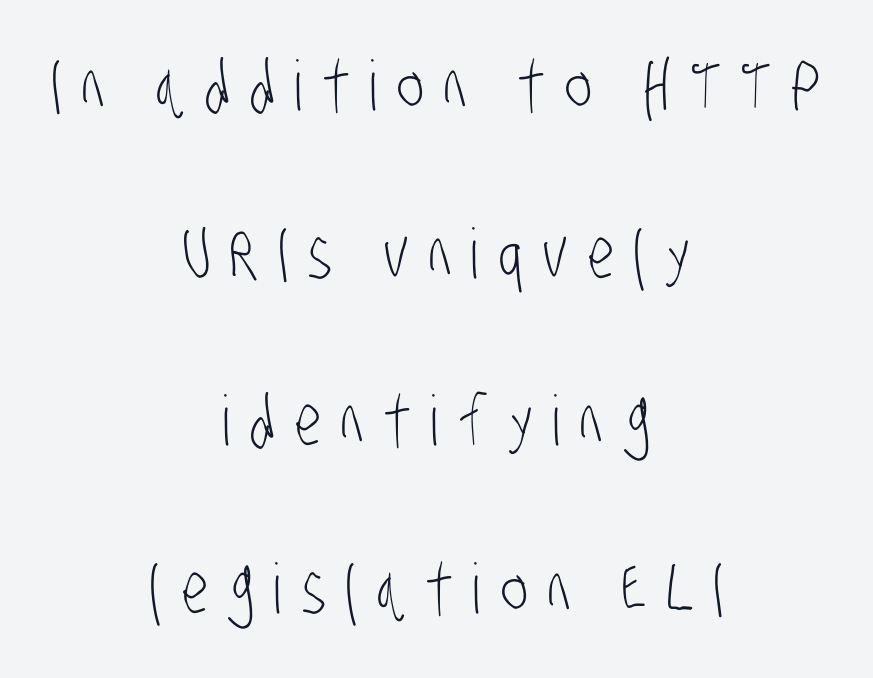
Each row of text sits above clean, open space. Note the varied advance widths — an 'i' is clearly narrower than an 'm'. Each stroke keeps to a modest, everyday thickness or less. There is plenty of visible air inserted between adjacent glyphs. Rows of type keep a wide berth in the vertical direction.
